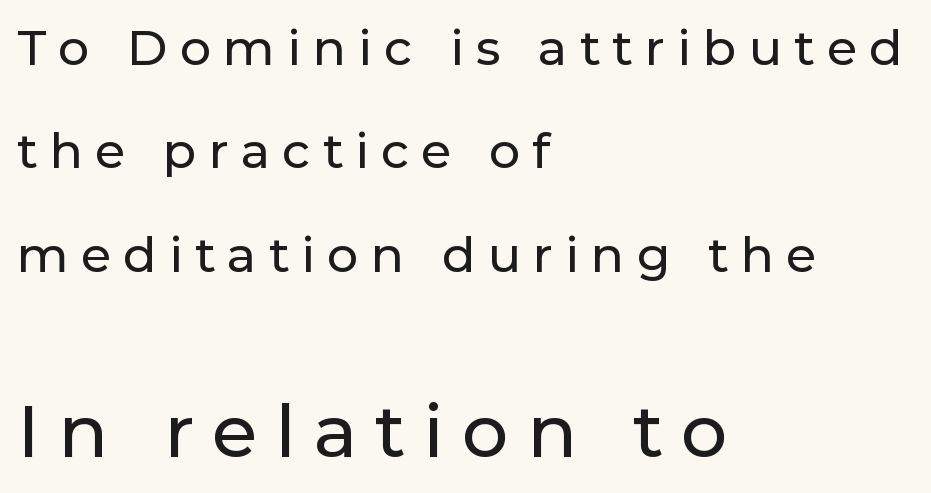
The image shows 73 px sans-serif type, upright; set left-aligned, loose line spacing (2.11x), unusually wide letter spacing (+0.25 em), not underlined; the second (bottom) block is 1.49x larger; low stroke contrast and a medium x-height.
